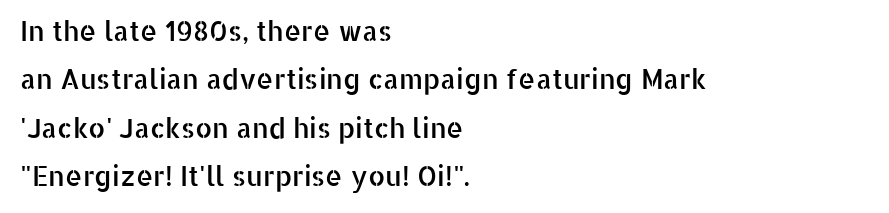
{"italic": "no", "underline": "no", "align": "left", "line_spacing_ratio": 1.79, "letter_spacing": "normal", "letter_spacing_em": 0.0, "glyph_px": 27}
